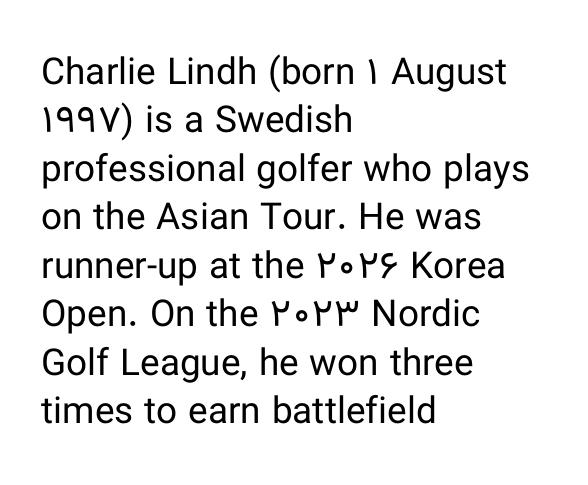
Q: Is the text bold? A: No.
Q: Is the text italic (slanted)? A: No, it is upright.
Q: Is the typeface a serif or a sans-serif typeface? A: Sans-serif.
Q: Is the text underlined? A: No.
Q: How is the paragraph aligned? A: Left-aligned.
Q: Is the spacing between letters normal or unusually wide? A: Normal.
Q: Is the spacing between lines tight, normal or loose? A: Normal.
Q: Width (condensed, normal, or wide)? A: Normal.
Q: Stroke contrast? A: Low.
Q: x-height? A: Medium.
Q: Monospaced? A: No.
